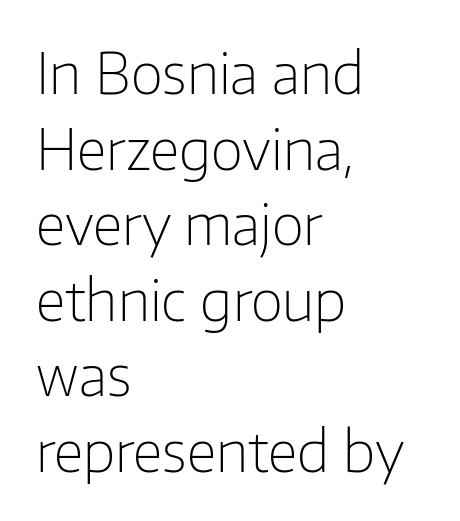
The image shows 56 px light sans-serif type, upright; set left-aligned, normal line spacing (1.35x), normal letter spacing, not underlined; low stroke contrast and a medium x-height.
